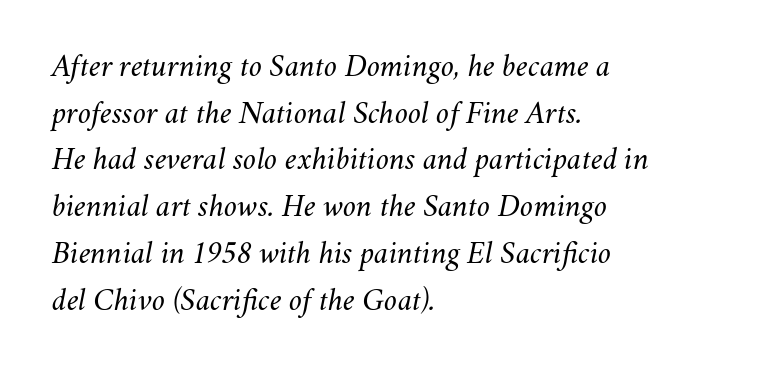
The image shows 32 px regular-weight type, italic (leaning right); set left-aligned, normal line spacing (1.46x), normal letter spacing, not underlined; medium stroke contrast and a small x-height.
